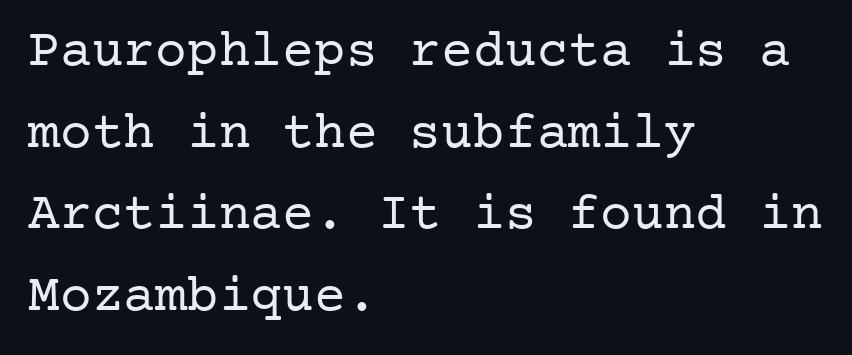
{"serif": "yes", "italic": "no", "bold": "no", "weight": "regular", "width": "normal", "stroke_contrast": "low", "x_height": "medium", "underline": "no", "align": "left", "line_spacing": "normal", "line_spacing_ratio": 1.54, "letter_spacing": "normal", "letter_spacing_em": 0.0, "glyph_px": 53}
